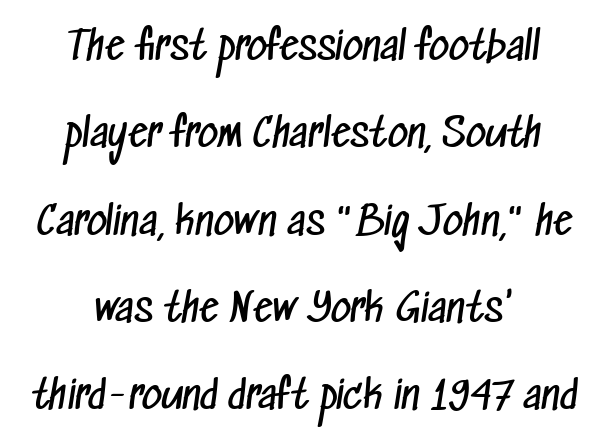
Caption: face not bold, strokes unweighted. Think of a printed novel: that variable character pitch is what you see here. Leading: increased. In terms of letterform style, serifs are entirely absent. Standard letterfit; no display-style spreading of the glyphs. Is the block centered? Yes — each line is placed symmetrically about the middle.
